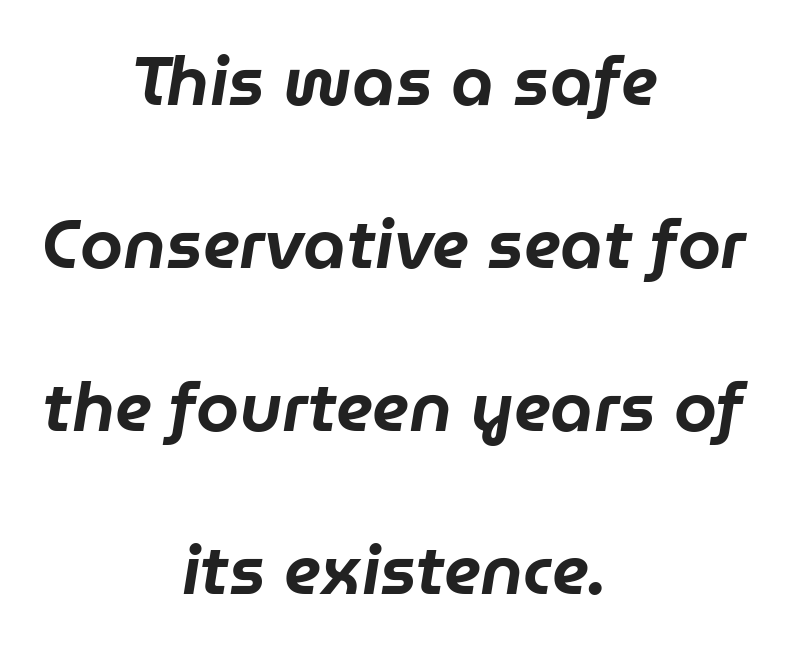
{"italic": "yes", "lean": "right", "slant_degrees": 9, "width": "normal", "stroke_contrast": "low", "x_height": "medium", "monospaced": "no", "underline": "no", "align": "center", "line_spacing": "loose", "line_spacing_ratio": 2.36, "letter_spacing": "normal", "letter_spacing_em": 0.0, "glyph_px": 69}
